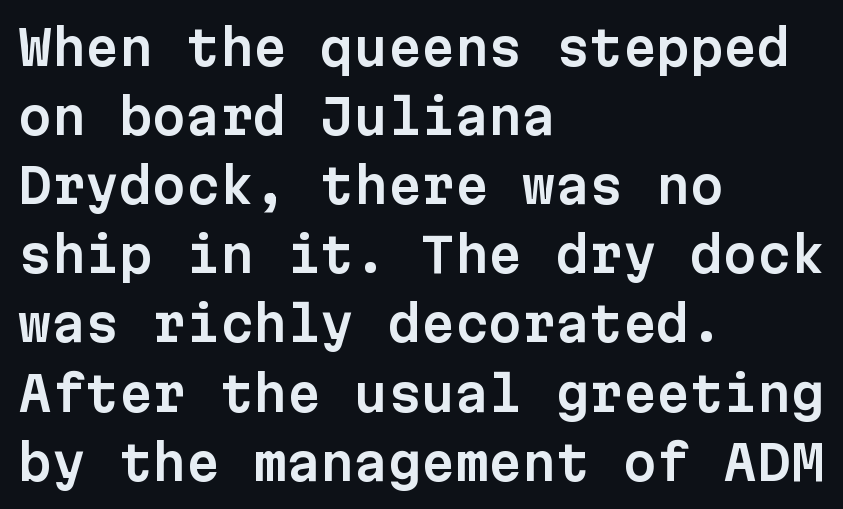
Typeset ragged right — the left edge is the straight one. This block has exactly the height ordinary leading produces. Ordinary non-slanted type is in use. These lines keep a tight, regular rhythm from letter to letter. A typesetter would call this monospace, since all characters share one set width.
